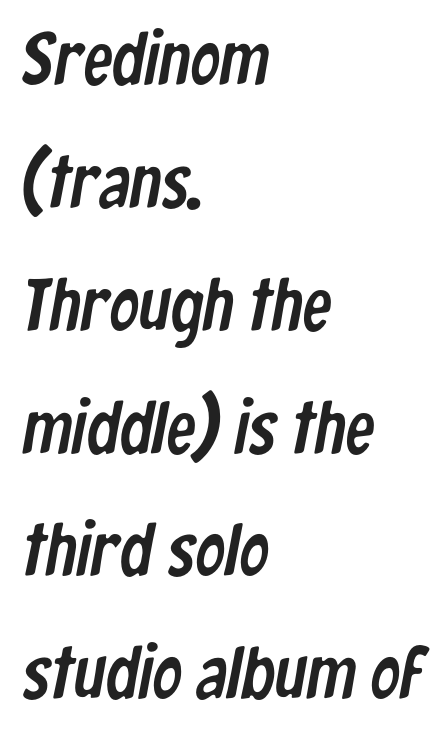
The rendering keeps characters at their native spacing. The baseline area is clear. Reading down the column, the eye jumps a familiar distance to each next line. Varying glyph widths throughout — classic text-font behaviour.
